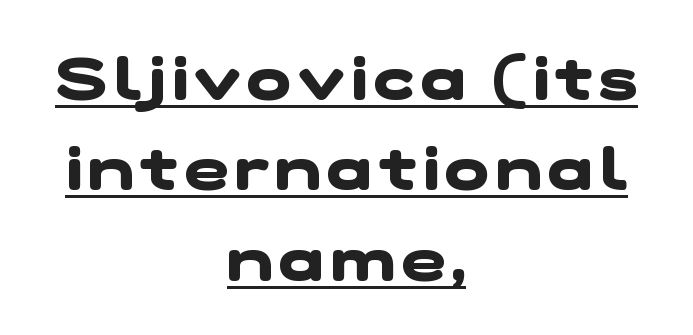
Q: Is the text bold? A: Yes.
Q: Is the typeface a serif or a sans-serif typeface? A: Sans-serif.
Q: Is the text underlined? A: Yes.
Q: How is the paragraph aligned? A: Centered.
Q: Is the spacing between lines tight, normal or loose? A: Normal.
Q: Width (condensed, normal, or wide)? A: Wide.
Q: Stroke contrast? A: Low.
Q: x-height? A: Medium.
Q: Monospaced? A: No.
